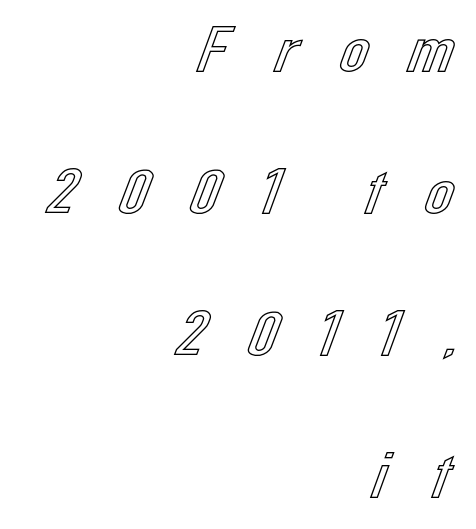
Q: Is the text italic (slanted)? A: Yes.
Q: Is the text underlined? A: No.
Q: How is the paragraph aligned? A: Right-aligned.
Q: Is the spacing between letters normal or unusually wide? A: Unusually wide.
Q: Is the spacing between lines tight, normal or loose? A: Loose.
Q: Width (condensed, normal, or wide)? A: Normal.
Q: x-height? A: Medium.
Q: Monospaced? A: No.
